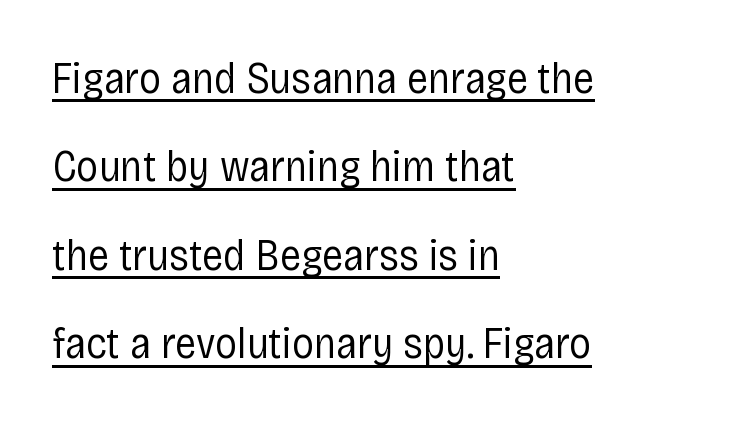
Q: Is the text bold? A: No.
Q: Is the text italic (slanted)? A: No, it is upright.
Q: Is the typeface a serif or a sans-serif typeface? A: Sans-serif.
Q: Is the text underlined? A: Yes.
Q: How is the paragraph aligned? A: Left-aligned.
Q: Is the spacing between letters normal or unusually wide? A: Normal.
Q: Is the spacing between lines tight, normal or loose? A: Loose.
Q: Width (condensed, normal, or wide)? A: Condensed.
Q: Stroke contrast? A: Low.
Q: x-height? A: Large.
Q: Monospaced? A: No.
